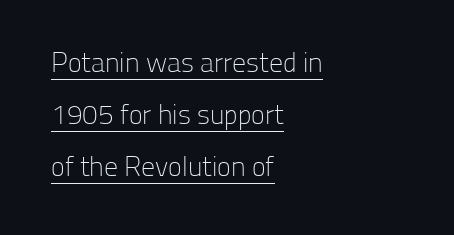
{"serif": "no", "italic": "no", "bold": "no", "weight": "light", "width": "normal", "stroke_contrast": "low", "x_height": "medium", "monospaced": "no", "underline": "yes", "align": "left", "line_spacing_ratio": 1.86, "letter_spacing": "normal", "letter_spacing_em": 0.0, "glyph_px": 28}
